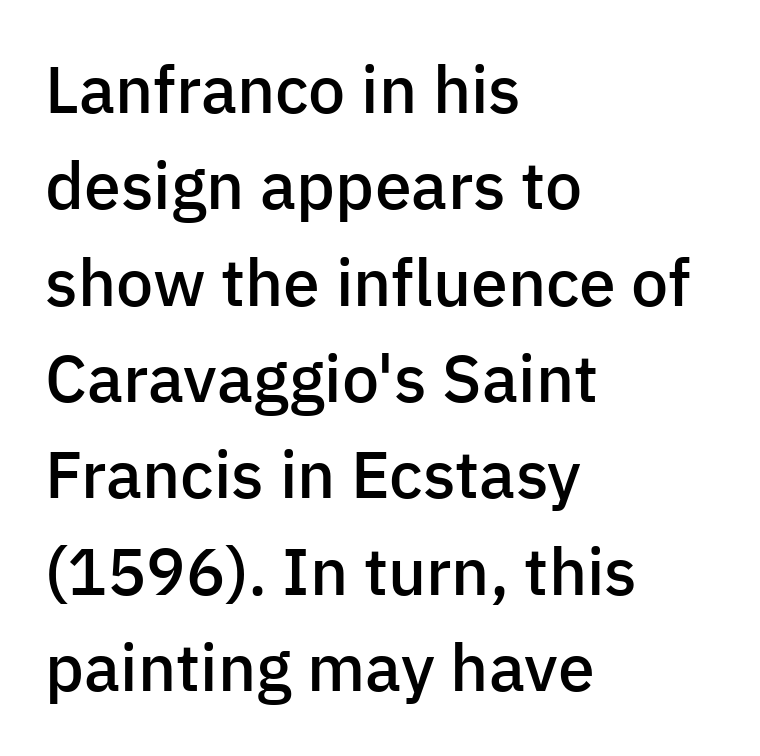
The image shows 66 px semibold sans-serif type, upright; set left-aligned, normal line spacing (1.46x), normal letter spacing, not underlined; low stroke contrast and a medium x-height.
